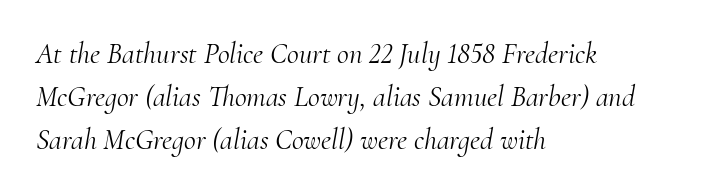
Varying glyph widths throughout — classic text-font behaviour. Letterform terminals end in serifs throughout the passage. Standard letterfit; no display-style spreading of the glyphs. Check the space under the baseline: it is left empty. The typesetting does not lean heavy: it is not bold. Notice how the passage keeps a crisp vertical edge on the left only.
